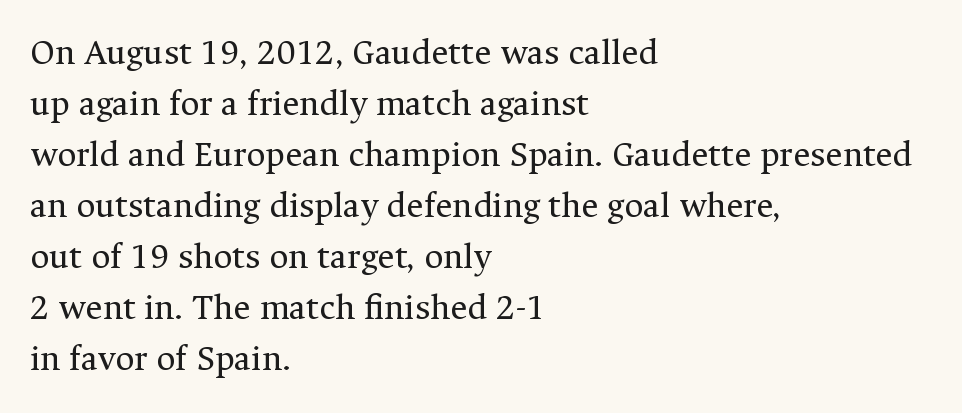
Q: Is the text bold? A: No.
Q: Is the text italic (slanted)? A: No, it is upright.
Q: Is the typeface a serif or a sans-serif typeface? A: Serif.
Q: Is the text underlined? A: No.
Q: How is the paragraph aligned? A: Left-aligned.
Q: Is the spacing between letters normal or unusually wide? A: Normal.
Q: Is the spacing between lines tight, normal or loose? A: Normal.
Q: Width (condensed, normal, or wide)? A: Normal.
Q: Stroke contrast? A: Medium.
Q: x-height? A: Medium.
Q: Monospaced? A: No.
